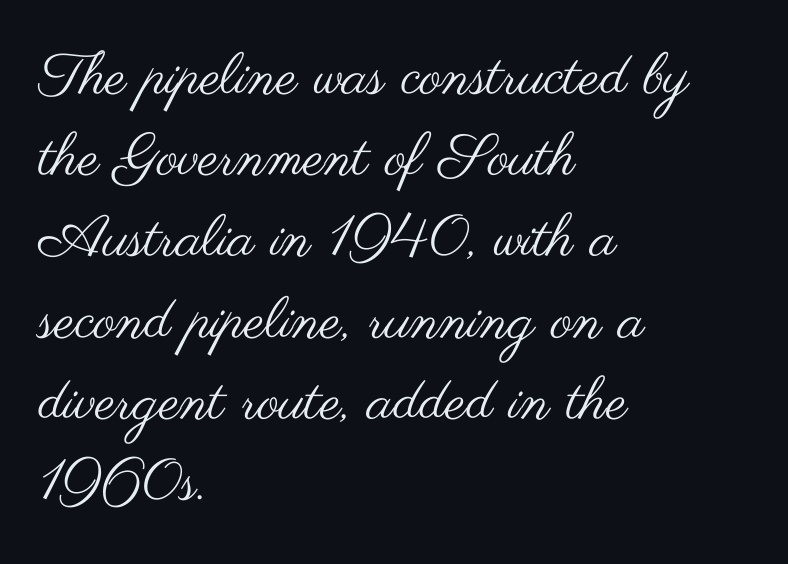
Q: Is the text bold? A: No.
Q: Is the text italic (slanted)? A: Yes.
Q: Is the typeface a serif or a sans-serif typeface? A: Sans-serif.
Q: Is the text underlined? A: No.
Q: How is the paragraph aligned? A: Left-aligned.
Q: Is the spacing between letters normal or unusually wide? A: Normal.
Q: Is the spacing between lines tight, normal or loose? A: Normal.
Q: Width (condensed, normal, or wide)? A: Wide.
Q: Stroke contrast? A: Medium.
Q: x-height? A: Small.
Q: Monospaced? A: No.
